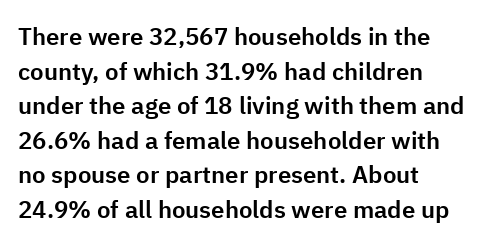
Q: Is the text italic (slanted)? A: No, it is upright.
Q: Is the text underlined? A: No.
Q: How is the paragraph aligned? A: Left-aligned.
Q: Is the spacing between letters normal or unusually wide? A: Normal.
Q: Is the spacing between lines tight, normal or loose? A: Normal.
